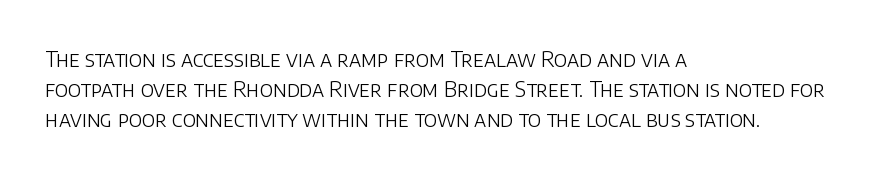
{"italic": "no", "bold": "no", "underline": "no", "align": "left", "line_spacing": "normal", "line_spacing_ratio": 1.43, "letter_spacing": "normal", "letter_spacing_em": 0.0, "glyph_px": 21}
